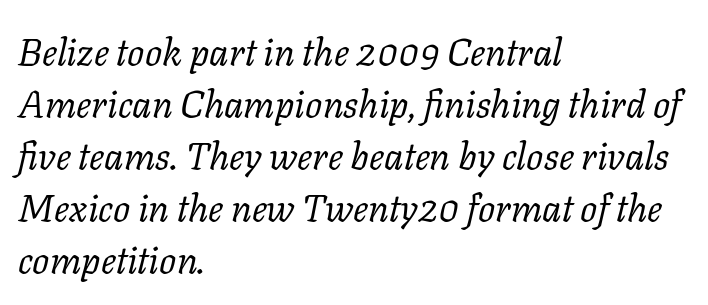
{"serif": "yes", "italic": "yes", "lean": "right", "slant_degrees": 11, "bold": "no", "weight": "regular", "width": "normal", "stroke_contrast": "low", "x_height": "medium", "monospaced": "no", "underline": "no", "align": "left", "line_spacing": "normal", "line_spacing_ratio": 1.37, "letter_spacing": "normal", "letter_spacing_em": 0.0, "glyph_px": 38}
